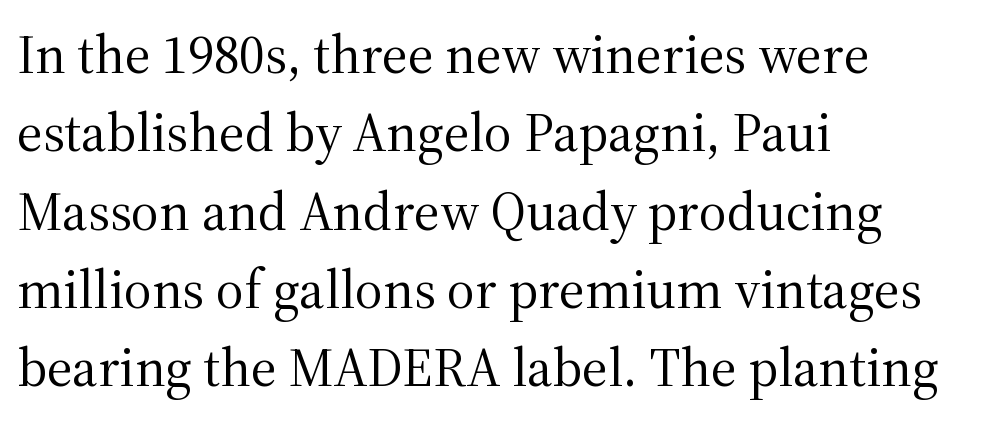
Is the stroke heavy? The answer is a plain regular-or-lighter. Tall strokes in this sample are plumb rather than angled. This rendering uses left alignment, leaving the right contour irregular. To sum up the face: it has serifs. This rendering features lettering with no underline. Tracking value appears to be zero — textbook default spacing.
